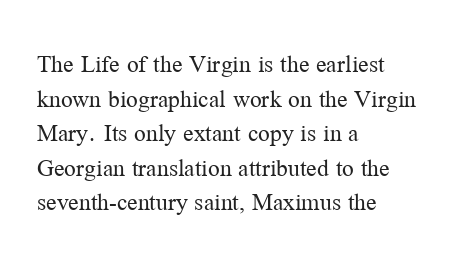
The image shows 26 px text type, upright; set left-aligned, normal line spacing (1.33x), normal letter spacing, not underlined.
